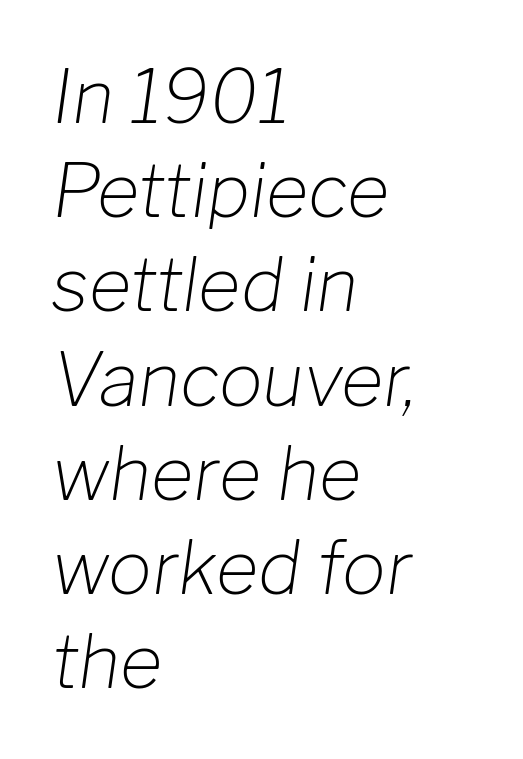
{"italic": "yes", "lean": "right", "slant_degrees": 8, "bold": "no", "weight": "light", "width": "normal", "stroke_contrast": "low", "x_height": "medium", "monospaced": "no", "underline": "no", "align": "left", "line_spacing": "normal", "line_spacing_ratio": 1.29, "letter_spacing": "normal", "letter_spacing_em": 0.0, "glyph_px": 73}
